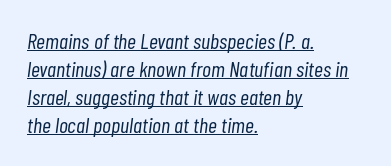
The image shows 22 px text type, italic (leaning right); set left-aligned, normal line spacing (1.28x), normal letter spacing, underlined.
